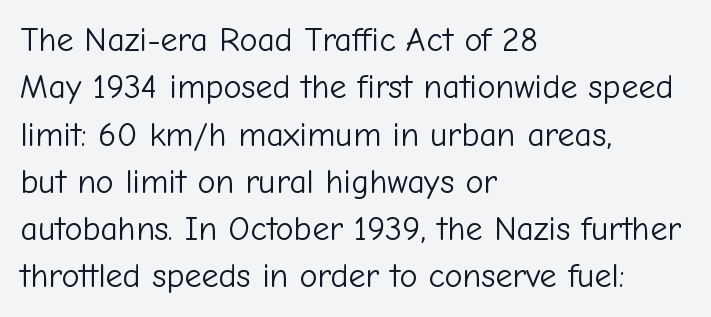
Is there much room between lines? A standard amount, neither cramped nor airy. Is the block centered? No — it sits flush against the left margin. The tracking reads as untouched default to a designer's eye. The type family on display is of the sans-serif kind. This is the regular roman posture of the typeface.
